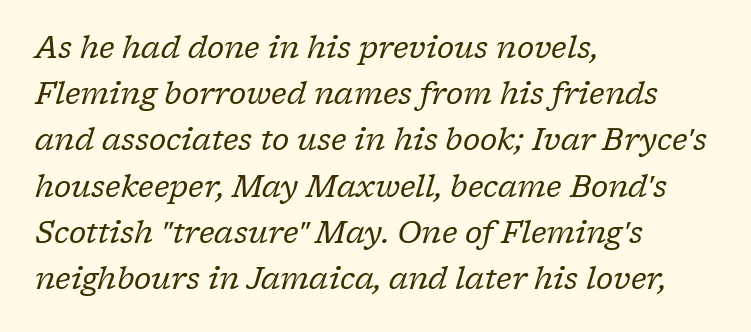
{"serif": "yes", "italic": "yes", "lean": "right", "slant_degrees": 17, "bold": "no", "weight": "regular", "width": "normal", "stroke_contrast": "low", "x_height": "medium", "monospaced": "no", "underline": "no", "align": "left", "line_spacing": "normal", "line_spacing_ratio": 1.54, "letter_spacing": "normal", "letter_spacing_em": 0.0, "glyph_px": 30}
